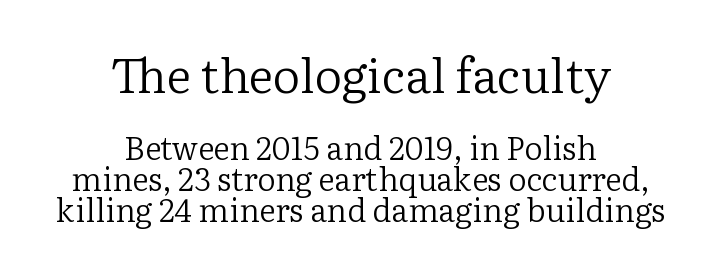
Q: Is the text bold? A: No.
Q: Is the text italic (slanted)? A: No, it is upright.
Q: Is the typeface a serif or a sans-serif typeface? A: Serif.
Q: Is the text underlined? A: No.
Q: How is the paragraph aligned? A: Centered.
Q: Is the spacing between letters normal or unusually wide? A: Normal.
Q: Is the spacing between lines tight, normal or loose? A: Tight.
Q: Which block of text is set in a larger size, the first (top) or the second (bottom)? A: The first (top) one.
Q: Width (condensed, normal, or wide)? A: Normal.
Q: Stroke contrast? A: Low.
Q: x-height? A: Medium.
Q: Monospaced? A: No.
